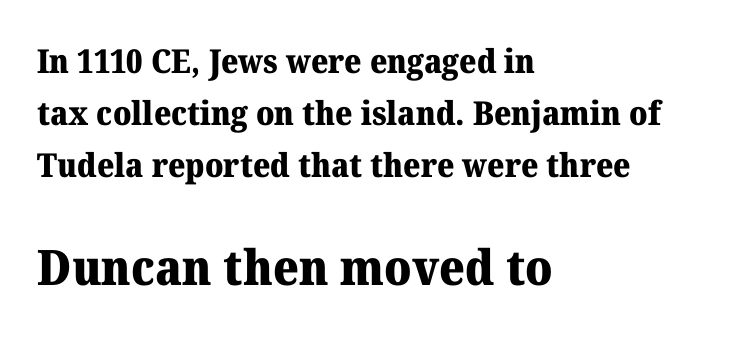
The image shows 49 px heavy serif type, upright; set left-aligned, normal line spacing (1.57x), normal letter spacing, not underlined; the second (bottom) block is 1.48x larger; medium stroke contrast and a medium x-height.
